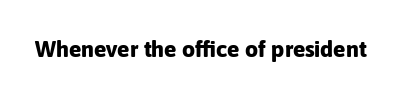
{"italic": "no", "bold": "yes", "underline": "no", "letter_spacing": "normal", "letter_spacing_em": 0.0, "glyph_px": 23}
